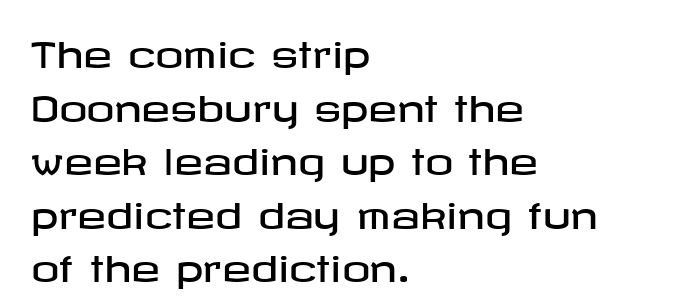
Q: Is the text italic (slanted)? A: No, it is upright.
Q: Is the typeface a serif or a sans-serif typeface? A: Sans-serif.
Q: Is the text underlined? A: No.
Q: How is the paragraph aligned? A: Left-aligned.
Q: Is the spacing between letters normal or unusually wide? A: Normal.
Q: Is the spacing between lines tight, normal or loose? A: Normal.
Q: Width (condensed, normal, or wide)? A: Wide.
Q: Stroke contrast? A: Low.
Q: x-height? A: Medium.
